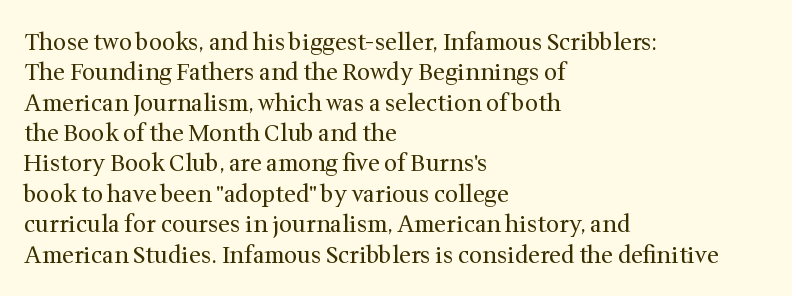
The space directly below the letters is spotless. Caption: standard tracking, unaltered. Vertically, the passage feels balanced, rows spaced as you'd expect. Does the lettering tilt? It doesn't — this is upright.
